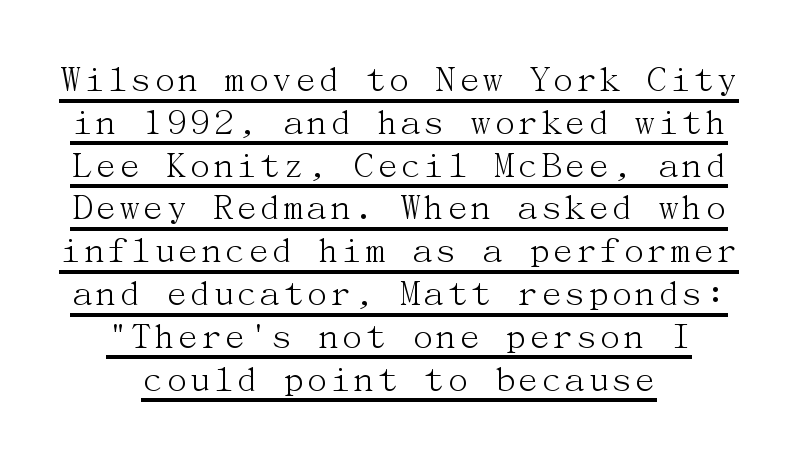
Each new line begins almost immediately beneath the previous one. In CSS terms this would be text-align: center. A typesetter would label this face a serif. Compared with undecorated copy, this sample adds a rule below the words. Ordinary non-slanted type is in use. The tracking reads as untouched default to a designer's eye.
